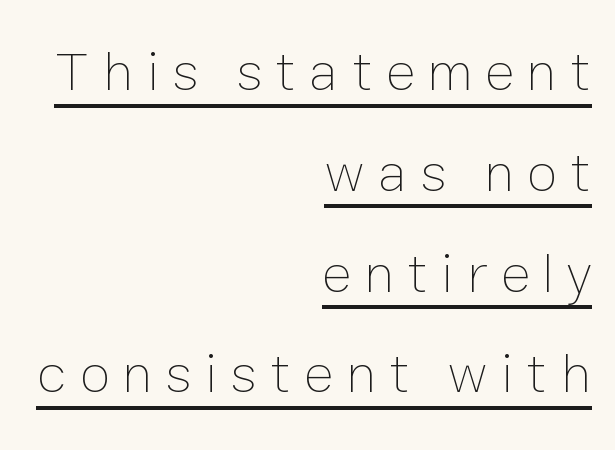
No italicization has been applied; the sample stays upright. A quiet, ordinary-to-light weight characterises the typeface. This sample has the flowing, uneven cadence of proportional lettering. Typeset ragged left — the right edge is the straight one. The face used here is rendered with a markedly widened letterfit. Somebody hit Ctrl+U on this one — the words are underlined.
